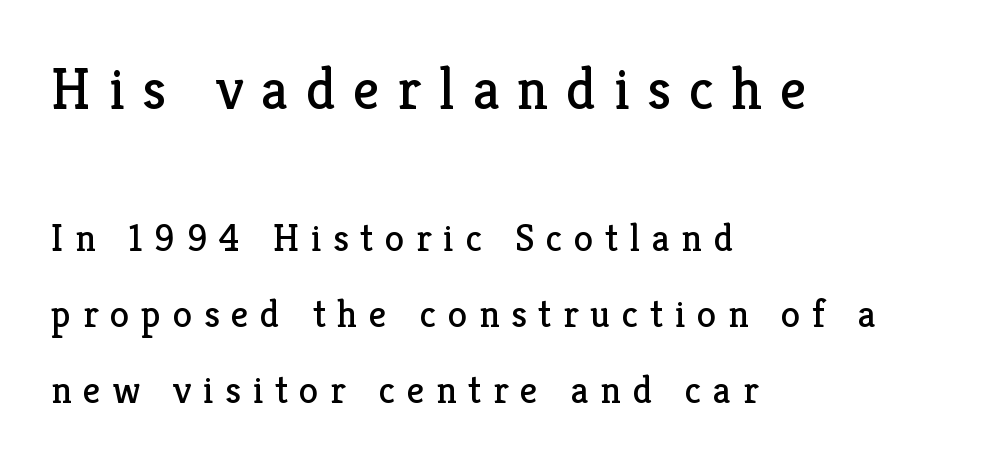
The image shows 59 px regular-weight serif type, upright; set left-aligned, loose line spacing (1.95x), unusually wide letter spacing (+0.3 em), not underlined; the first (top) block is 1.51x larger; low stroke contrast and a medium x-height.
